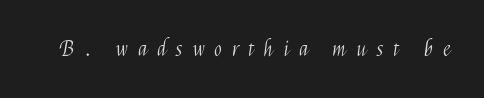
Q: Is the text bold? A: No.
Q: Is the text italic (slanted)? A: Yes.
Q: Is the text underlined? A: No.
Q: Is the spacing between letters normal or unusually wide? A: Unusually wide.
